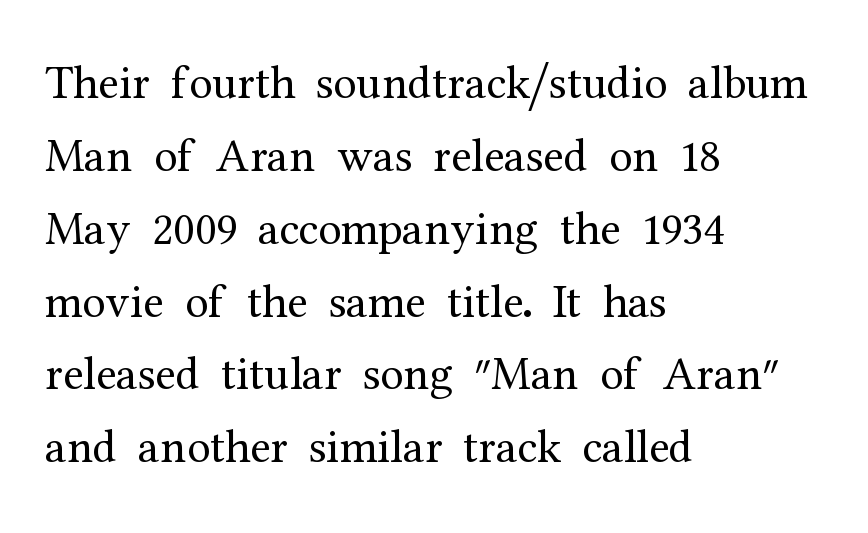
{"serif": "yes", "italic": "no", "bold": "no", "weight": "regular", "width": "normal", "stroke_contrast": "medium", "x_height": "medium", "monospaced": "no", "underline": "no", "align": "left", "line_spacing": "normal", "line_spacing_ratio": 1.55, "letter_spacing": "normal", "letter_spacing_em": 0.0, "glyph_px": 47}
